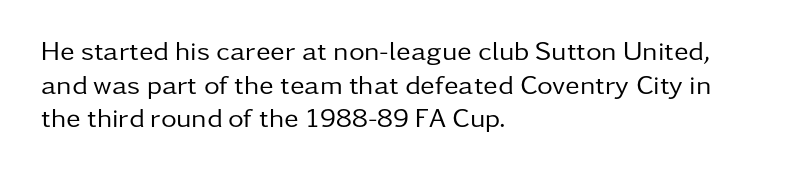
Q: Is the text bold? A: No.
Q: Is the text italic (slanted)? A: No, it is upright.
Q: Is the text underlined? A: No.
Q: How is the paragraph aligned? A: Left-aligned.
Q: Is the spacing between letters normal or unusually wide? A: Normal.
Q: Is the spacing between lines tight, normal or loose? A: Normal.
